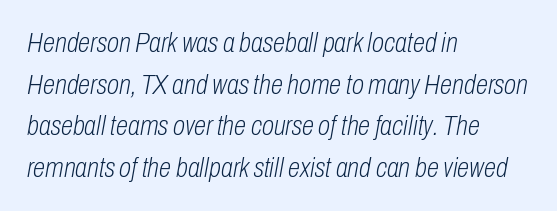
Is the type slanted? Yes — the strokes lean at a clear angle. Do the characters align in a grid? No, the font is proportional. The paragraph shown leans on its left margin. Students, observe: this is what conventionally led text looks like. The baseline area is clear.
